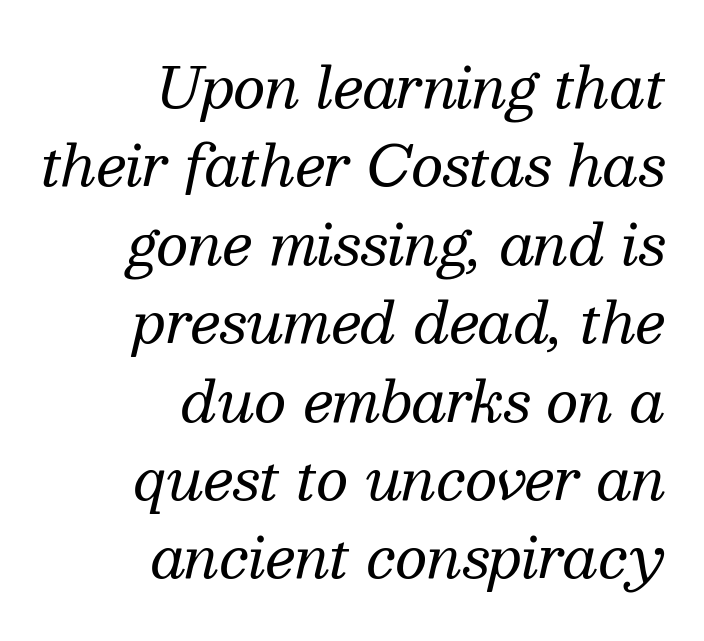
{"serif": "yes", "italic": "yes", "lean": "right", "slant_degrees": 13, "bold": "no", "weight": "regular", "width": "normal", "stroke_contrast": "medium", "x_height": "medium", "monospaced": "no", "underline": "no", "align": "right", "line_spacing": "normal", "line_spacing_ratio": 1.4, "letter_spacing": "normal", "letter_spacing_em": 0.0, "glyph_px": 56}
